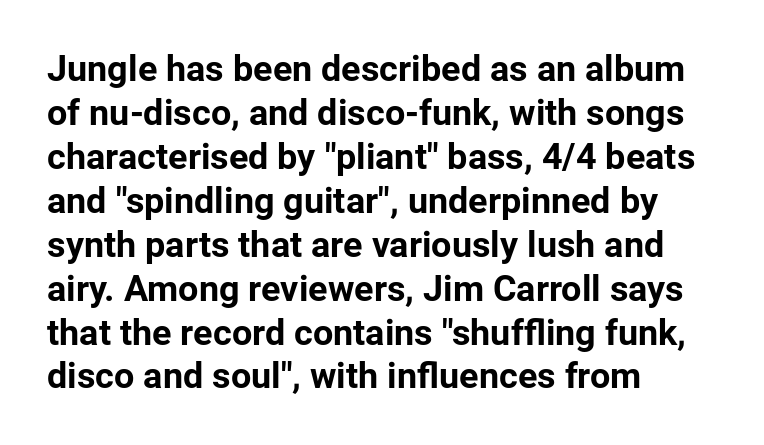
Every letter is thick-stroked: bold, no question. Visually the block forms a straight wall on the left and a jagged coastline on the right. Posture: vertical. The passage shown is typed in a proportional face where columns would drift. Look at the tracking — it's just the regular setting, nothing added.
